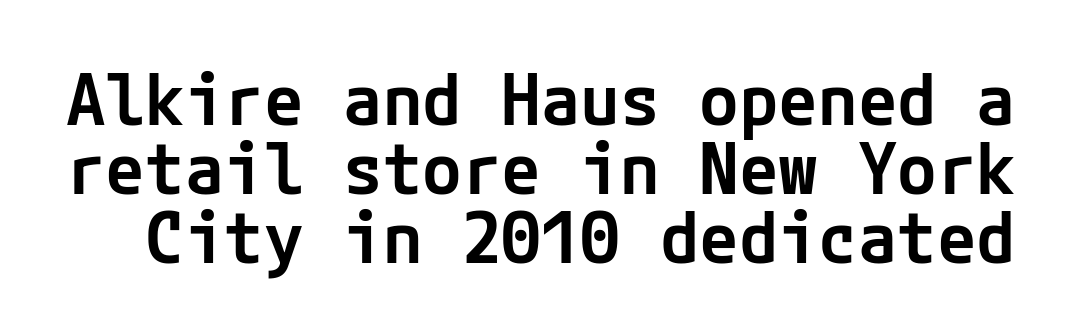
No extra tracking has been applied to these lines. The typography opts for an upright posture over an oblique one. Look at the bottom of the vertical strokes: they stop flat, with no serifs. Its strokes are somewhat broadened, the hallmark of semibold type. Descender tails drop into unmarked territory.
